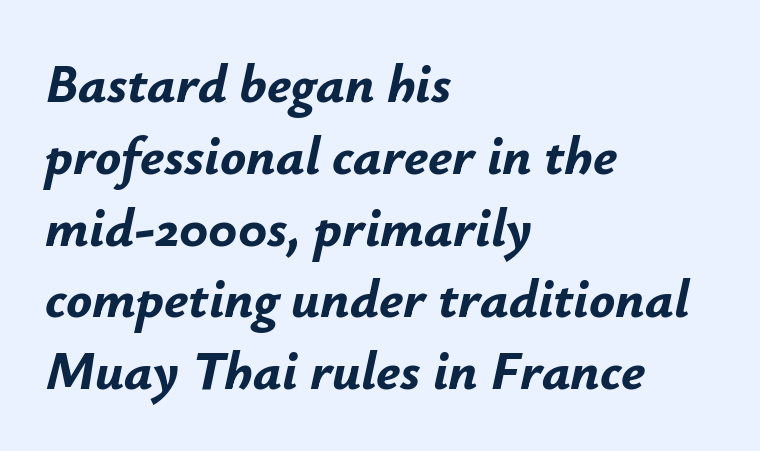
Looks like regular typesetting: each glyph gets only the width it needs. This sample keeps an unexceptional amount of space between lines. The letters are bold, with thick, heavy strokes. Visually the block forms a straight wall on the left and a jagged coastline on the right. An italicized treatment has been applied to the whole sample.
